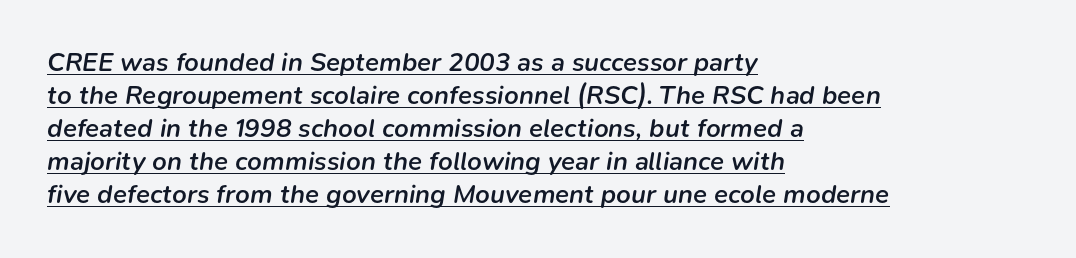
{"italic": "yes", "lean": "right", "slant_degrees": 9, "bold": "semi", "underline": "yes", "align": "left", "line_spacing": "normal", "line_spacing_ratio": 1.27, "letter_spacing": "normal", "letter_spacing_em": 0.0, "glyph_px": 26}
